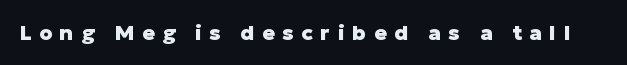
The image shows 21 px bold type, upright; set unusually wide letter spacing (+0.36 em), not underlined.
